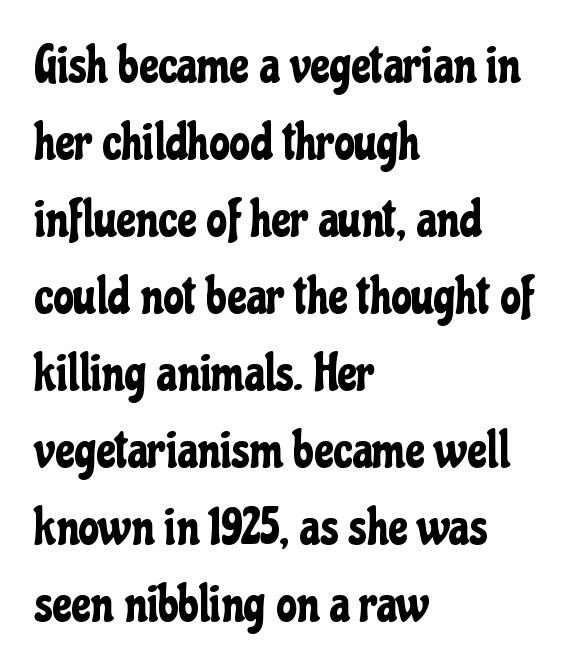
Q: Is the text italic (slanted)? A: No, it is upright.
Q: Is the typeface a serif or a sans-serif typeface? A: Sans-serif.
Q: Is the text underlined? A: No.
Q: How is the paragraph aligned? A: Left-aligned.
Q: Is the spacing between letters normal or unusually wide? A: Normal.
Q: Is the spacing between lines tight, normal or loose? A: Normal.
Q: Width (condensed, normal, or wide)? A: Condensed.
Q: Stroke contrast? A: Low.
Q: x-height? A: Medium.
Q: Monospaced? A: No.
